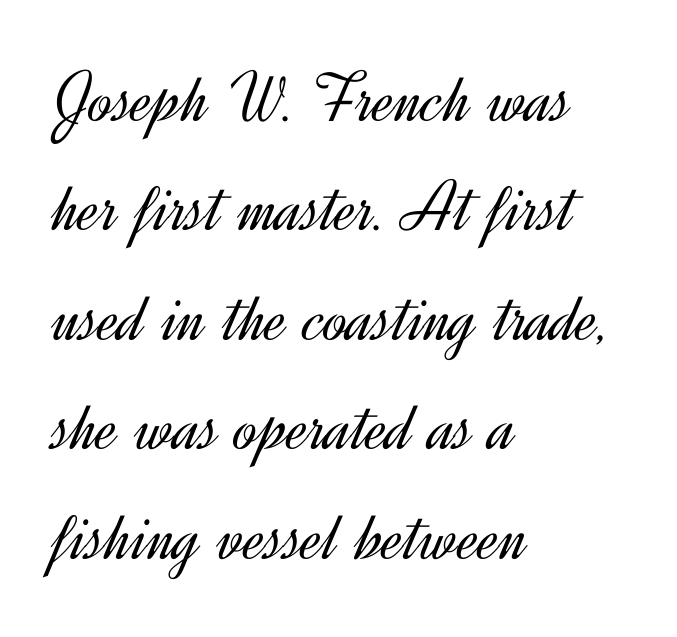
Summary of weight: not heavy and not bold. A classic flush-left, rag-right setting is used for this passage. You could not count columns in this text — the font is proportionally spaced. Each row of text sits above clean, open space. How would I describe the line gaps? Plain and ordinary.
